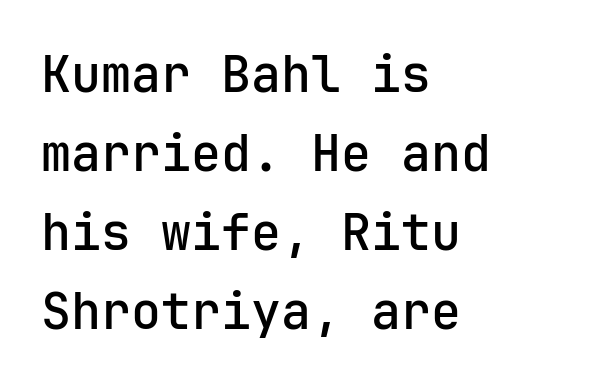
Q: Is the text bold? A: Semi-bold.
Q: Is the text italic (slanted)? A: No, it is upright.
Q: Is the typeface a serif or a sans-serif typeface? A: Sans-serif.
Q: Is the text underlined? A: No.
Q: How is the paragraph aligned? A: Left-aligned.
Q: Is the spacing between letters normal or unusually wide? A: Normal.
Q: Is the spacing between lines tight, normal or loose? A: Normal.
Q: Width (condensed, normal, or wide)? A: Normal.
Q: Stroke contrast? A: Low.
Q: x-height? A: Medium.
